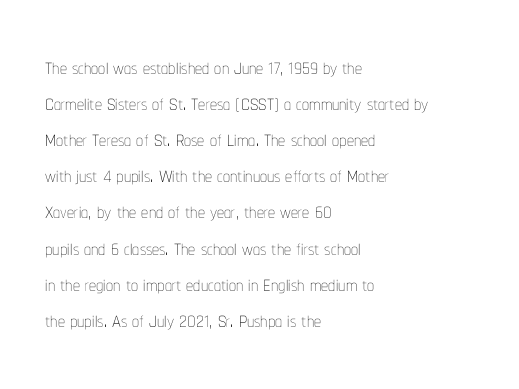
Which margin do the lines hug? The left one — the right edge is uneven. No extra ink here — the face is not bold. The zone under the glyphs is completely vacant. Varying glyph widths throughout — classic text-font behaviour. Words appear dense and cohesive because spacing is normal.
